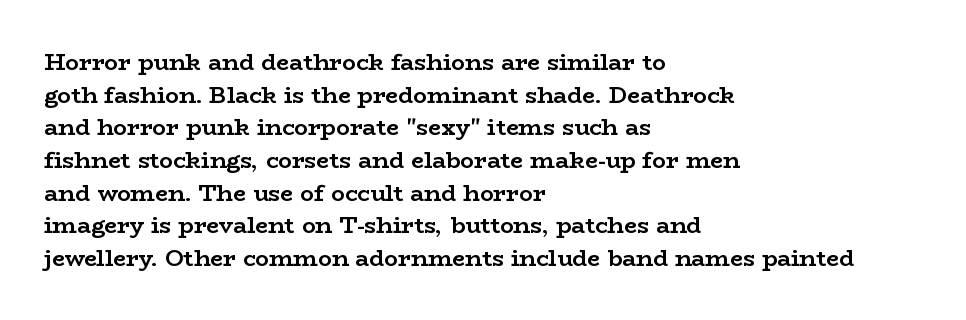
The image shows 23 px bold type, upright; set left-aligned, normal line spacing (1.42x), normal letter spacing, not underlined.
